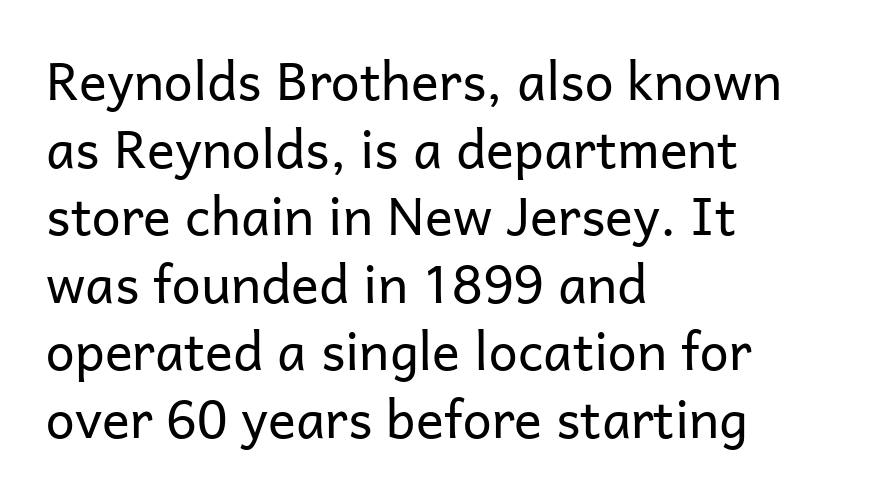
{"serif": "no", "italic": "no", "bold": "no", "weight": "regular", "width": "normal", "stroke_contrast": "low", "x_height": "medium", "monospaced": "no", "underline": "no", "align": "left", "line_spacing": "normal", "line_spacing_ratio": 1.3, "letter_spacing": "normal", "letter_spacing_em": 0.0, "glyph_px": 52}
